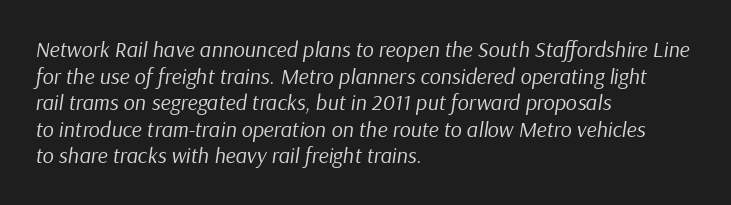
Italic? Definitely — the glyphs are oblique. Letter spacing: default. The passage shown is not underscored anywhere. A student would call this left alignment; a typographer would say flush left, rag right. Think standard paragraph weight, or any step lighter than that.
